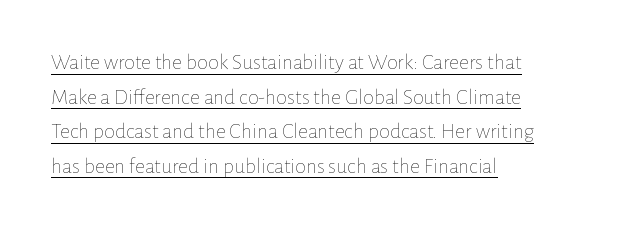
{"italic": "no", "bold": "no", "underline": "yes", "align": "left", "line_spacing": "normal", "line_spacing_ratio": 1.57, "letter_spacing": "normal", "letter_spacing_em": 0.0, "glyph_px": 22}
